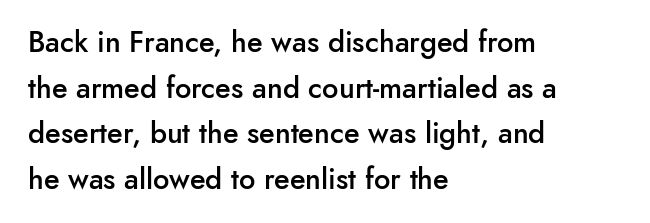
Posture: straight, roman, zero tilt. Typographic density is moderately raised because the face is semibold. Compared with a centered layout, this one pins lines to the left instead. These lines are rendered in a variable-pitch font. In terms of letterspacing, this is plain default setting.
